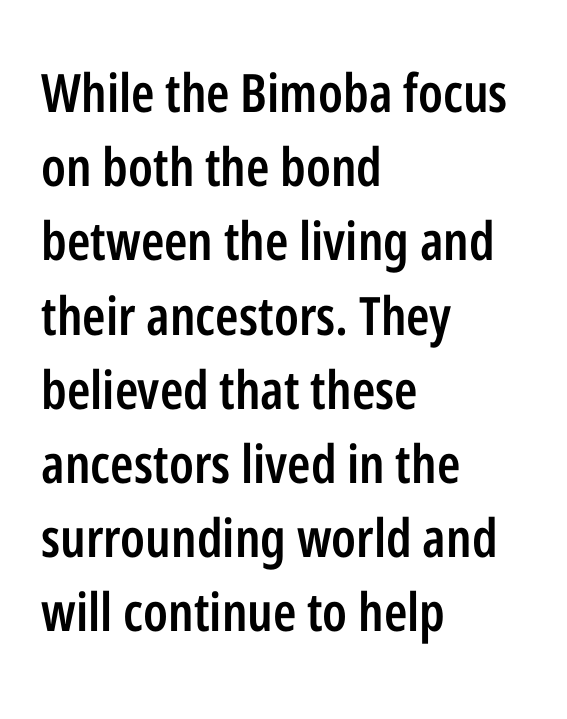
{"serif": "no", "italic": "no", "bold": "semi", "weight": "semibold", "width": "condensed", "stroke_contrast": "low", "x_height": "medium", "monospaced": "no", "underline": "no", "align": "left", "line_spacing": "normal", "line_spacing_ratio": 1.4, "letter_spacing": "normal", "letter_spacing_em": 0.0, "glyph_px": 53}
